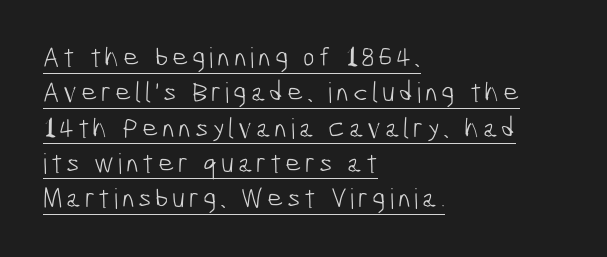
Q: Is the text bold? A: No.
Q: Is the typeface a serif or a sans-serif typeface? A: Sans-serif.
Q: Is the text underlined? A: Yes.
Q: How is the paragraph aligned? A: Left-aligned.
Q: Is the spacing between lines tight, normal or loose? A: Normal.
Q: Width (condensed, normal, or wide)? A: Condensed.
Q: Stroke contrast? A: Low.
Q: x-height? A: Medium.
Q: Monospaced? A: No.
